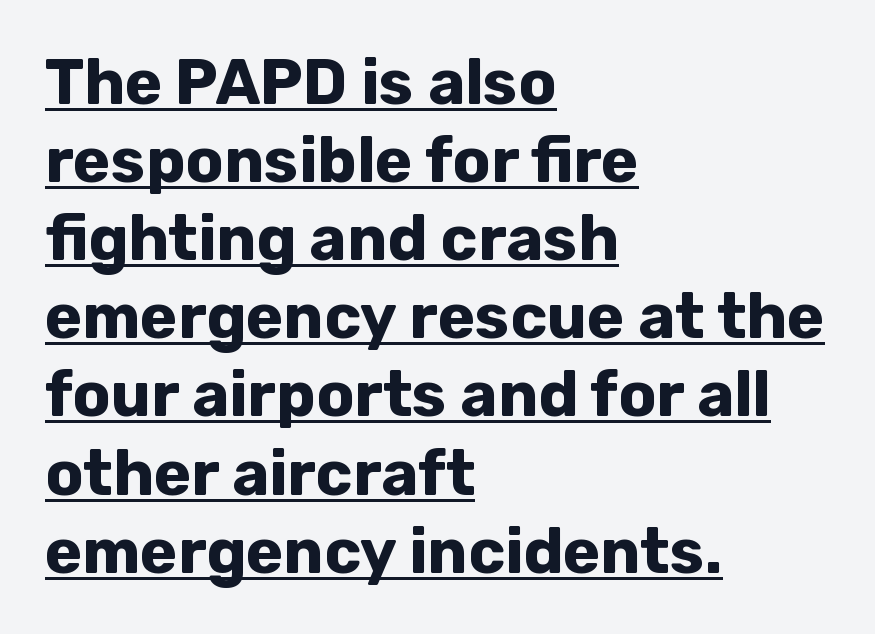
Q: Is the text bold? A: Yes.
Q: Is the text italic (slanted)? A: No, it is upright.
Q: Is the typeface a serif or a sans-serif typeface? A: Sans-serif.
Q: Is the text underlined? A: Yes.
Q: How is the paragraph aligned? A: Left-aligned.
Q: Is the spacing between letters normal or unusually wide? A: Normal.
Q: Width (condensed, normal, or wide)? A: Normal.
Q: Stroke contrast? A: Low.
Q: x-height? A: Medium.
Q: Monospaced? A: No.
